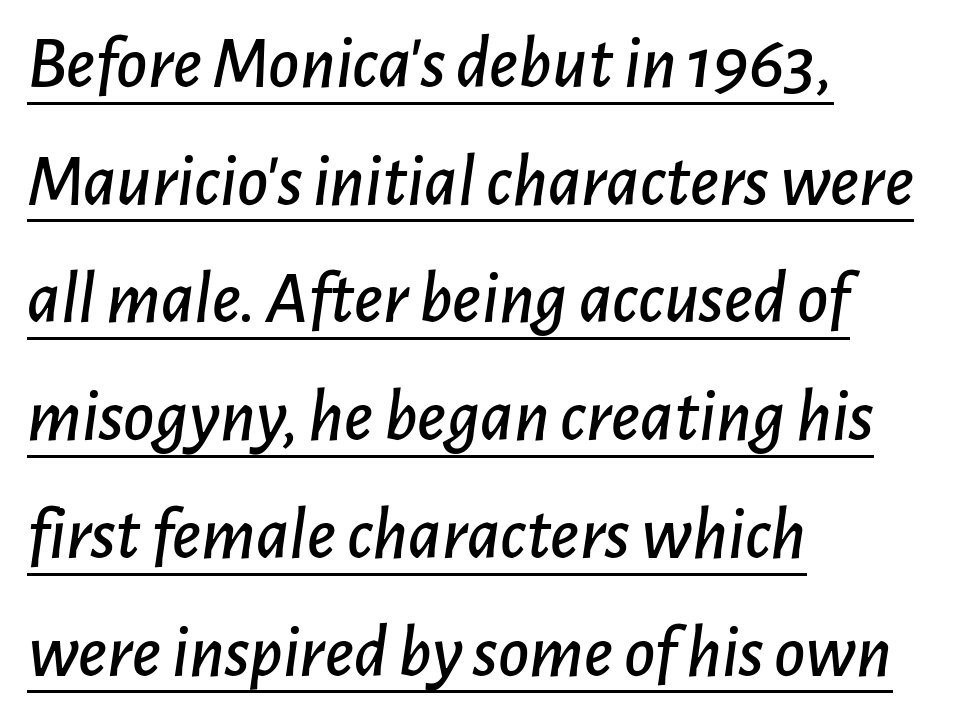
Reading down the column, the eye jumps a familiar distance to each next line. Which margin do the lines hug? The left one — the right edge is uneven. This is underlined copy, the kind a proofreader might mark for attention. Here the glyphs are tracked normally, forming tight word shapes.
